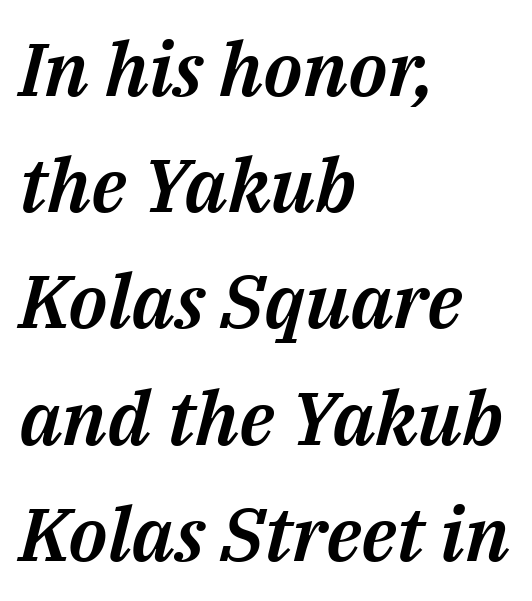
The image shows 75 px text type, italic (leaning right); set left-aligned, normal line spacing (1.55x), normal letter spacing, not underlined; medium stroke contrast and a medium x-height.
